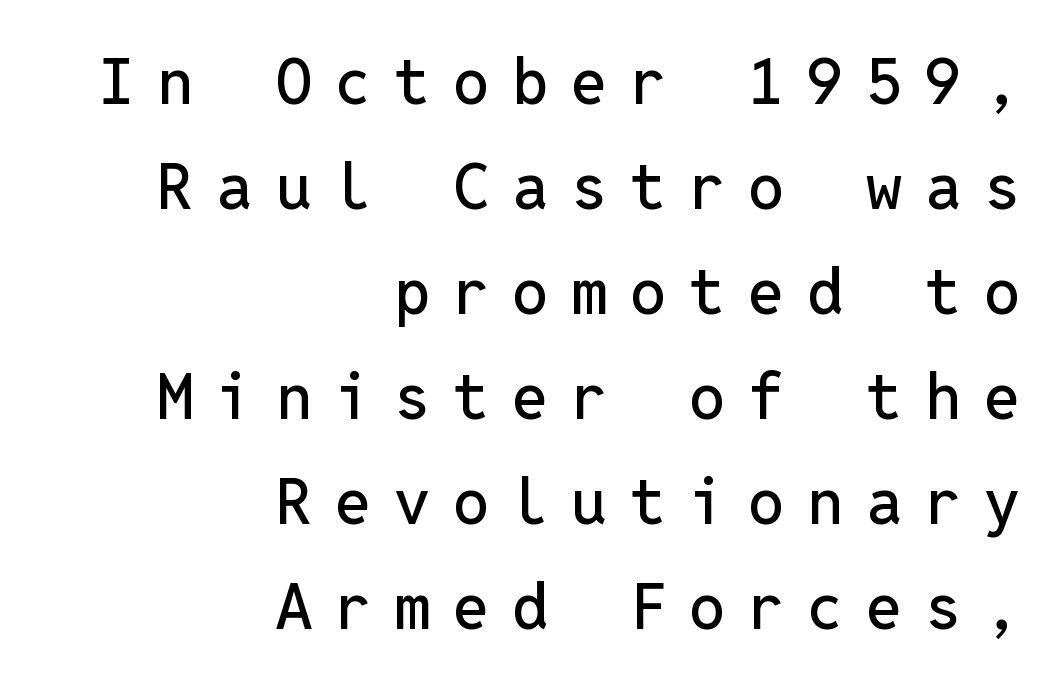
Q: Is the text italic (slanted)? A: No, it is upright.
Q: Is the typeface a serif or a sans-serif typeface? A: Sans-serif.
Q: Is the text underlined? A: No.
Q: How is the paragraph aligned? A: Right-aligned.
Q: Is the spacing between letters normal or unusually wide? A: Unusually wide.
Q: Is the spacing between lines tight, normal or loose? A: Normal.
Q: Width (condensed, normal, or wide)? A: Normal.
Q: Stroke contrast? A: Low.
Q: x-height? A: Medium.
Q: Monospaced? A: Yes.
